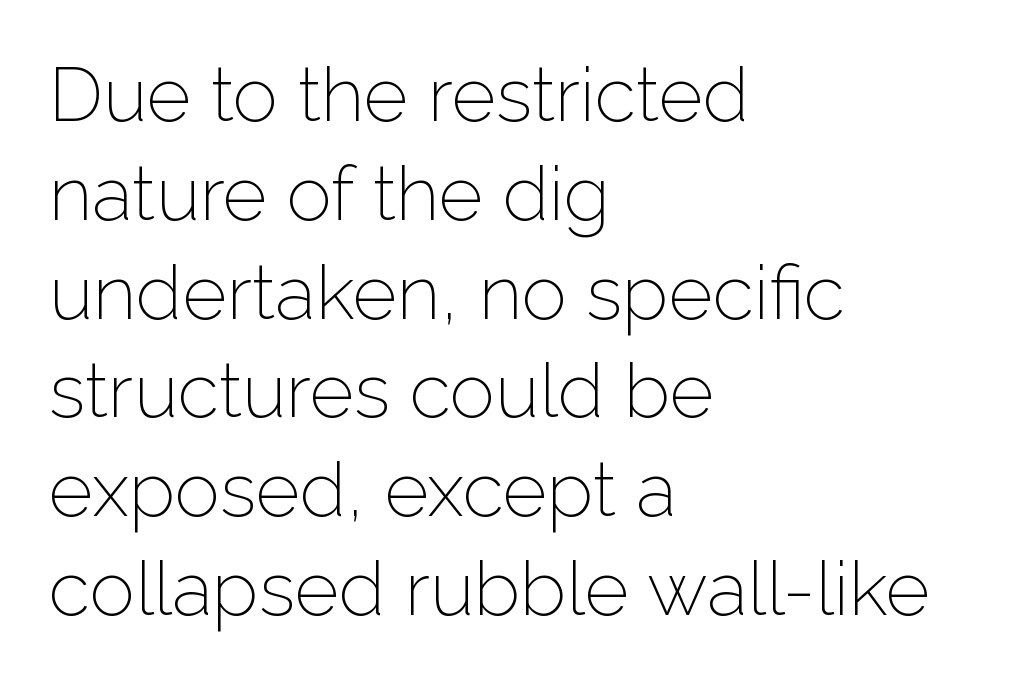
Q: Is the text bold? A: No.
Q: Is the text italic (slanted)? A: No, it is upright.
Q: Is the typeface a serif or a sans-serif typeface? A: Sans-serif.
Q: Is the text underlined? A: No.
Q: How is the paragraph aligned? A: Left-aligned.
Q: Is the spacing between letters normal or unusually wide? A: Normal.
Q: Is the spacing between lines tight, normal or loose? A: Normal.
Q: Width (condensed, normal, or wide)? A: Normal.
Q: Stroke contrast? A: Low.
Q: x-height? A: Medium.
Q: Monospaced? A: No.
